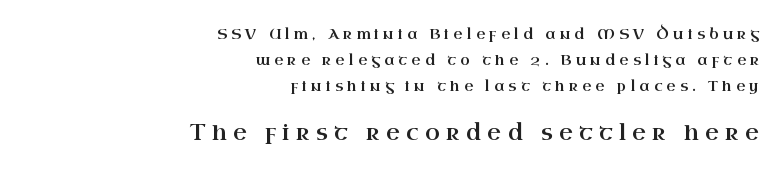
The image shows 21 px text type, upright; set right-aligned, line spacing 1.84x, unusually wide letter spacing (+0.31 em), not underlined; the second (bottom) block is 1.5x larger.
